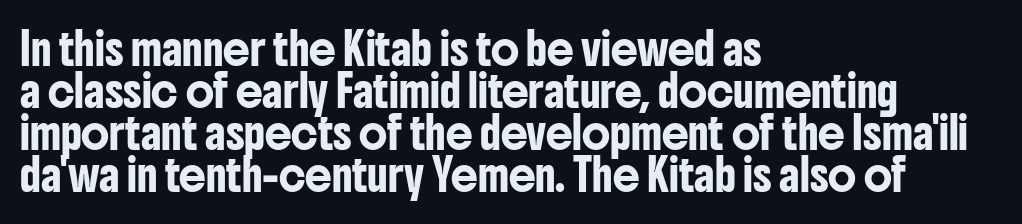
{"serif": "no", "italic": "no", "width": "condensed", "stroke_contrast": "low", "x_height": "medium", "monospaced": "no", "underline": "no", "align": "left", "line_spacing": "normal", "line_spacing_ratio": 1.4, "letter_spacing": "normal", "letter_spacing_em": 0.0, "glyph_px": 30}
